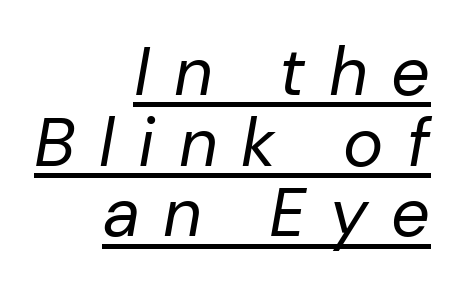
Q: Is the text bold? A: No.
Q: Is the text italic (slanted)? A: Yes, it leans right by about 10 degrees.
Q: Is the text underlined? A: Yes.
Q: How is the paragraph aligned? A: Right-aligned.
Q: Is the spacing between letters normal or unusually wide? A: Unusually wide.
Q: Is the spacing between lines tight, normal or loose? A: Tight.
Q: Width (condensed, normal, or wide)? A: Normal.
Q: Stroke contrast? A: Low.
Q: x-height? A: Medium.
Q: Monospaced? A: No.
